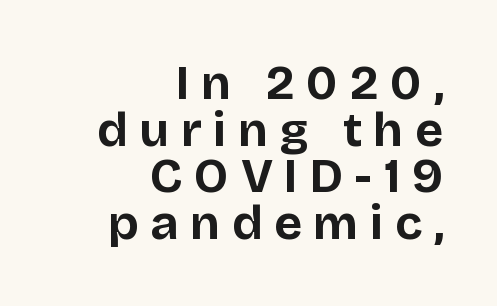
The image shows 48 px bold sans-serif type, upright; set right-aligned, tight line spacing (0.97x), unusually wide letter spacing (+0.24 em), not underlined; low stroke contrast and a large x-height.
